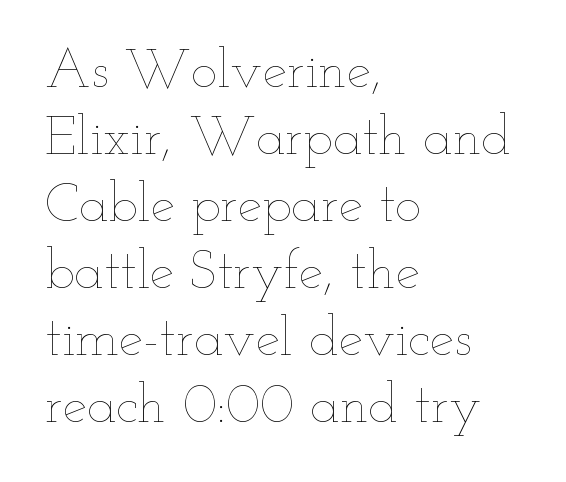
The lines in this sample share a left origin and differ only in where they stop. Each stroke keeps to a modest, everyday thickness or less. Decoration check: the copy has no underline. Is this a fixed-width face? No — the glyphs have proportional, varying widths. In terms of posture, this sample is upright.
